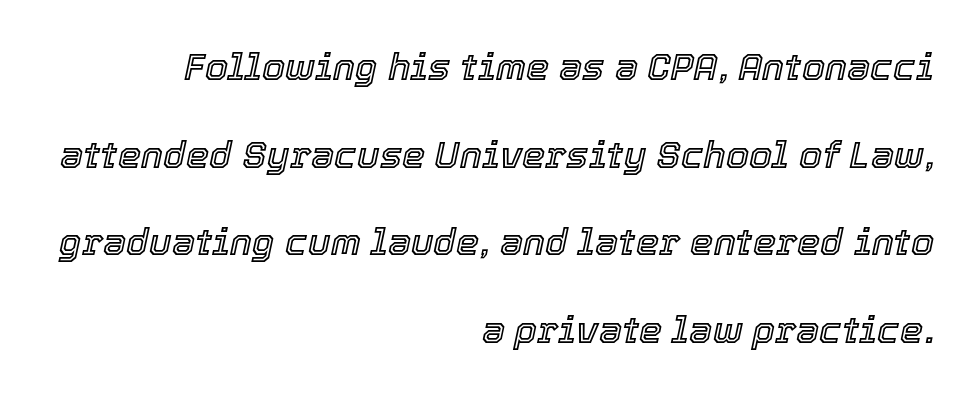
Q: Is the text italic (slanted)? A: Yes, it leans right by about 12 degrees.
Q: Is the text underlined? A: No.
Q: How is the paragraph aligned? A: Right-aligned.
Q: Is the spacing between letters normal or unusually wide? A: Normal.
Q: Is the spacing between lines tight, normal or loose? A: Loose.
Q: Width (condensed, normal, or wide)? A: Normal.
Q: x-height? A: Medium.
Q: Monospaced? A: No.
